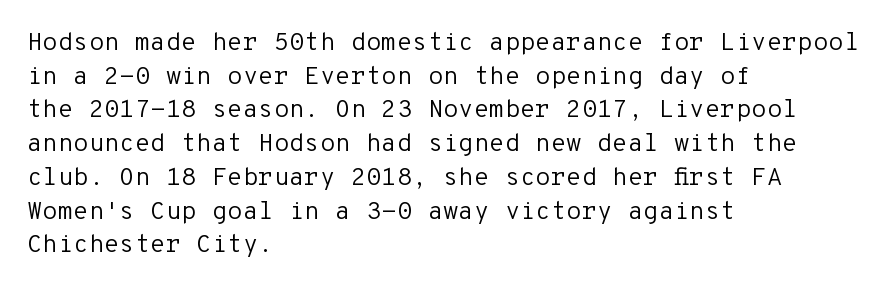
Q: Is the text bold? A: No.
Q: Is the text italic (slanted)? A: No, it is upright.
Q: Is the text underlined? A: No.
Q: How is the paragraph aligned? A: Left-aligned.
Q: Is the spacing between letters normal or unusually wide? A: Normal.
Q: Is the spacing between lines tight, normal or loose? A: Normal.
